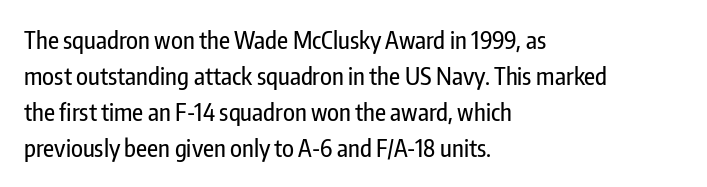
The image shows 24 px text type, upright; set left-aligned, normal line spacing (1.5x), normal letter spacing, not underlined.
